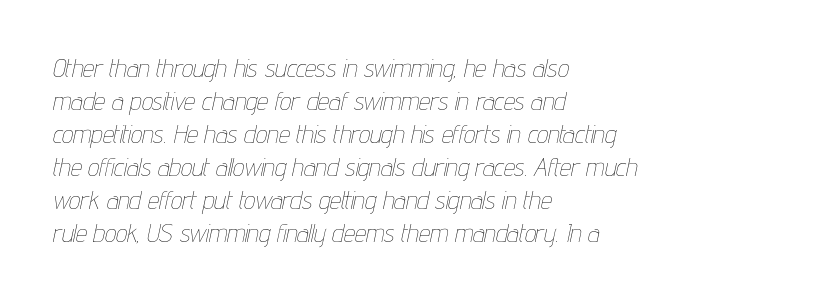
Q: Is the text bold? A: No.
Q: Is the text italic (slanted)? A: Yes, it leans right by about 12 degrees.
Q: Is the text underlined? A: No.
Q: How is the paragraph aligned? A: Left-aligned.
Q: Is the spacing between letters normal or unusually wide? A: Normal.
Q: Is the spacing between lines tight, normal or loose? A: Normal.
